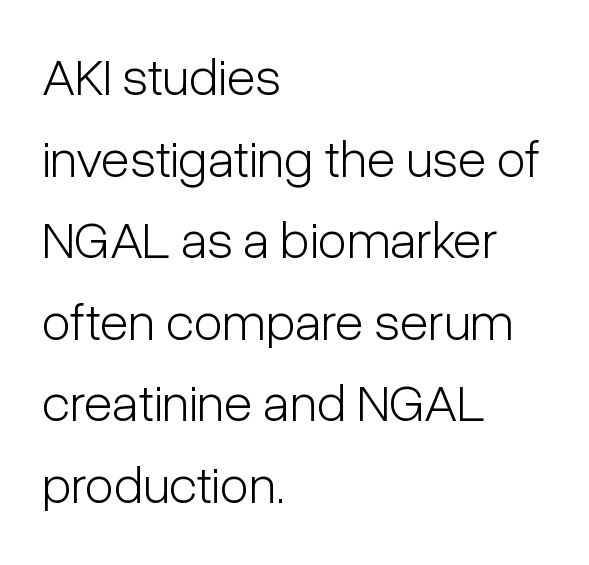
The image shows 53 px light, condensed sans-serif type, upright; set left-aligned, normal line spacing (1.54x), normal letter spacing, not underlined; low stroke contrast and a medium x-height.
